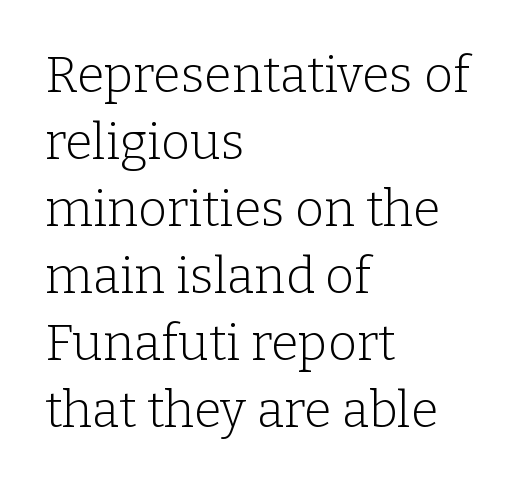
Q: Is the text bold? A: No.
Q: Is the text italic (slanted)? A: No, it is upright.
Q: Is the typeface a serif or a sans-serif typeface? A: Serif.
Q: Is the text underlined? A: No.
Q: How is the paragraph aligned? A: Left-aligned.
Q: Is the spacing between letters normal or unusually wide? A: Normal.
Q: Is the spacing between lines tight, normal or loose? A: Normal.
Q: Width (condensed, normal, or wide)? A: Normal.
Q: Stroke contrast? A: Low.
Q: x-height? A: Medium.
Q: Monospaced? A: No.
